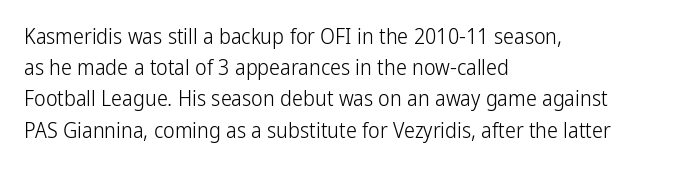
Every row of glyphs begins at an identical x-position on the left. The typesetting does not lean heavy: it is not bold. One glance says typical: line gaps are just what's usual. Underlining? Definitely not there.
